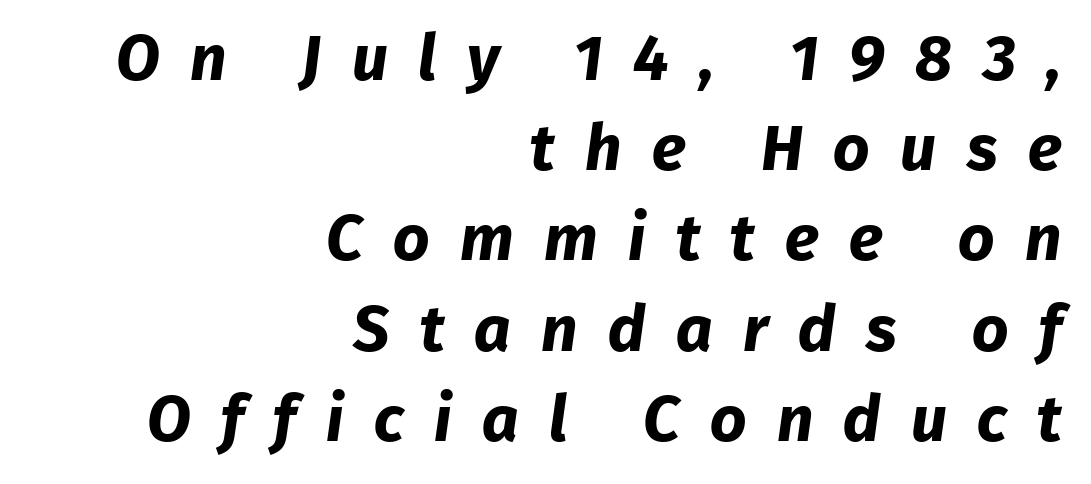
Right-aligned paragraph, ragged on the left. You can tell from the bare stems that sans-serif type was used. The face used here has the dense, thick strokes of a bold. These lines are rendered in a variable-pitch font. Beneath every word, the page is bare. The designer left line spacing at the default.
